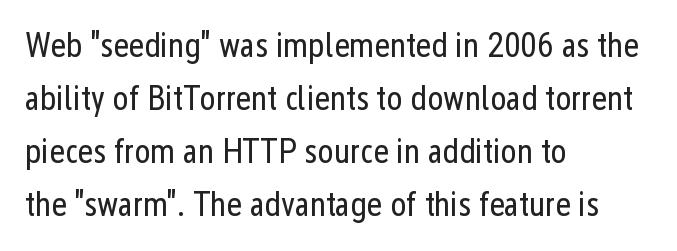
Q: Is the text bold? A: No.
Q: Is the text italic (slanted)? A: No, it is upright.
Q: Is the typeface a serif or a sans-serif typeface? A: Sans-serif.
Q: Is the text underlined? A: No.
Q: How is the paragraph aligned? A: Left-aligned.
Q: Is the spacing between letters normal or unusually wide? A: Normal.
Q: Is the spacing between lines tight, normal or loose? A: Normal.
Q: Width (condensed, normal, or wide)? A: Condensed.
Q: Stroke contrast? A: Low.
Q: x-height? A: Medium.
Q: Monospaced? A: No.
